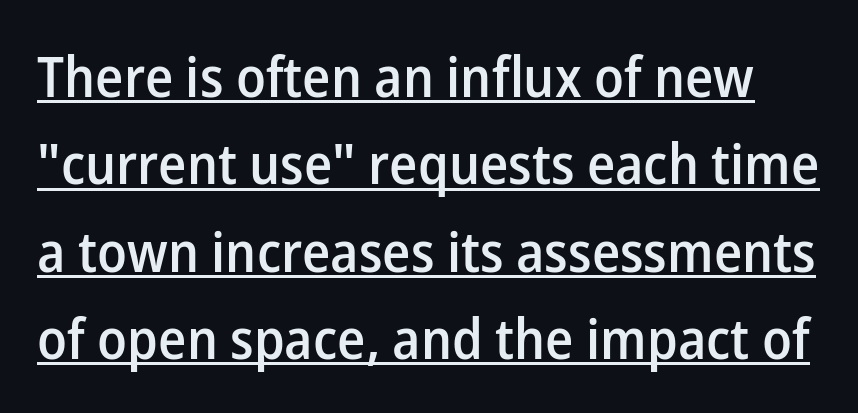
Q: Is the text bold? A: Semi-bold.
Q: Is the text italic (slanted)? A: No, it is upright.
Q: Is the typeface a serif or a sans-serif typeface? A: Sans-serif.
Q: Is the text underlined? A: Yes.
Q: Is the spacing between letters normal or unusually wide? A: Normal.
Q: Is the spacing between lines tight, normal or loose? A: Normal.
Q: Width (condensed, normal, or wide)? A: Normal.
Q: Stroke contrast? A: Low.
Q: x-height? A: Medium.
Q: Monospaced? A: No.
